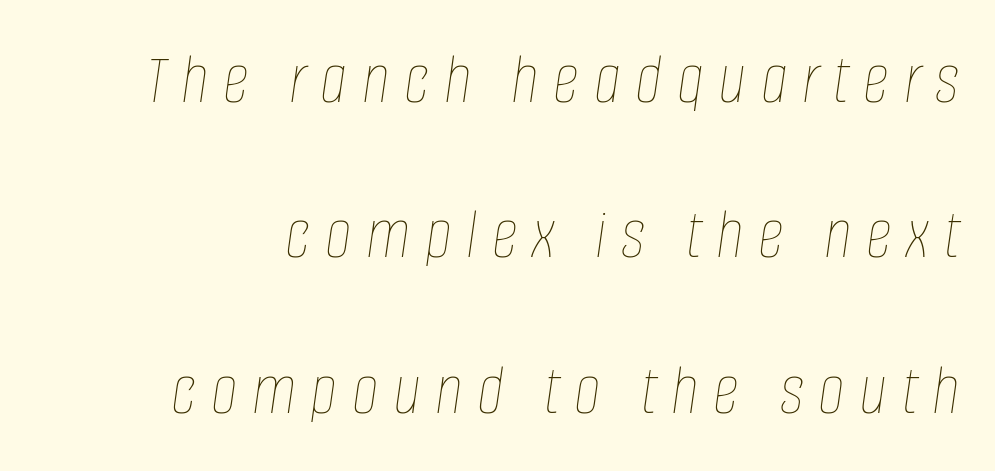
The rendering applies a slant to the glyphs. Words float on clear page, feet unadorned. What stands out about the letter spacing? Its width — letters are far apart. Does the leading feel generous? Absolutely, it's lavish. The face used here is proportionally spaced, like ordinary book or web type.
